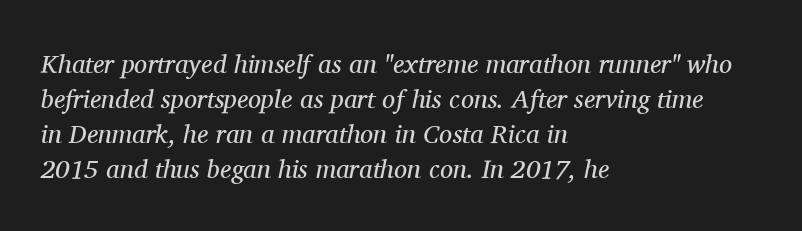
Q: Is the text bold? A: No.
Q: Is the text italic (slanted)? A: Yes, it leans right by about 11 degrees.
Q: Is the text underlined? A: No.
Q: How is the paragraph aligned? A: Left-aligned.
Q: Is the spacing between letters normal or unusually wide? A: Normal.
Q: Is the spacing between lines tight, normal or loose? A: Normal.
